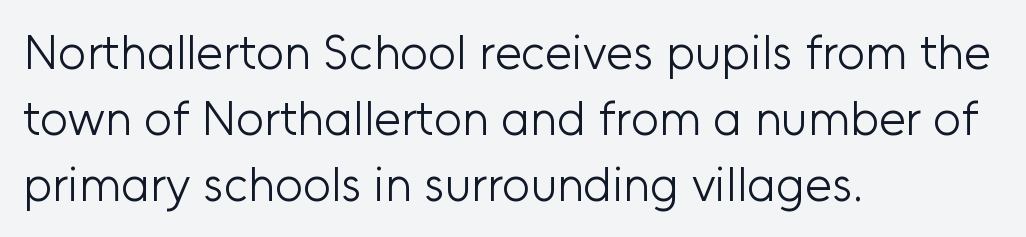
The image shows 48 px light sans-serif type, upright; set left-aligned, normal line spacing (1.38x), normal letter spacing, not underlined; low stroke contrast and a medium x-height.
